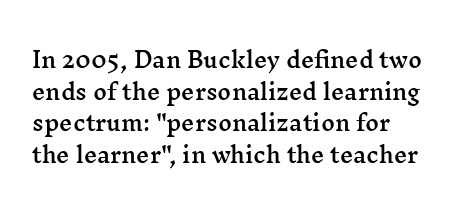
{"italic": "no", "underline": "no", "line_spacing": "normal", "line_spacing_ratio": 1.51, "letter_spacing": "normal", "letter_spacing_em": 0.0, "glyph_px": 21}
